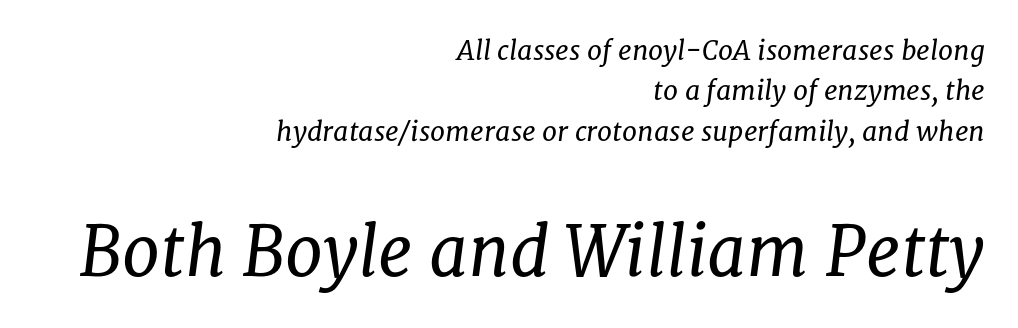
{"serif": "yes", "italic": "yes", "lean": "right", "slant_degrees": 8, "bold": "no", "weight": "regular", "width": "normal", "stroke_contrast": "low", "x_height": "medium", "monospaced": "no", "underline": "no", "align": "right", "line_spacing": "normal", "line_spacing_ratio": 1.5, "letter_spacing": "normal", "letter_spacing_em": 0.0, "larger_block": "second", "size_ratio": 2.52, "glyph_px": 68}
